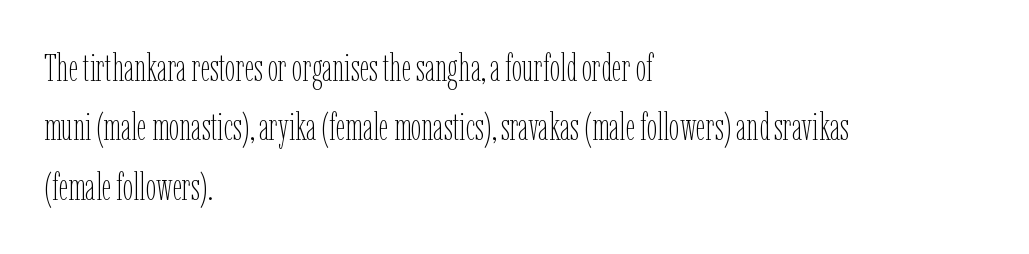
Q: Is the text bold? A: No.
Q: Is the text italic (slanted)? A: No, it is upright.
Q: Is the text underlined? A: No.
Q: How is the paragraph aligned? A: Left-aligned.
Q: Is the spacing between letters normal or unusually wide? A: Normal.
Q: Is the spacing between lines tight, normal or loose? A: Normal.
Q: Width (condensed, normal, or wide)? A: Condensed.
Q: Stroke contrast? A: Low.
Q: x-height? A: Medium.
Q: Monospaced? A: No.
